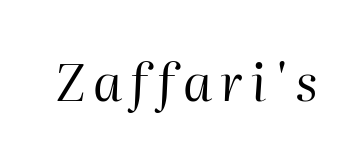
The image shows 51 px regular-weight type, italic (leaning right); set not underlined; high stroke contrast and a medium x-height.
